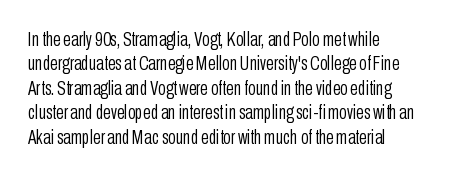
{"italic": "no", "bold": "no", "underline": "no", "align": "left", "line_spacing_ratio": 1.22, "letter_spacing": "normal", "letter_spacing_em": 0.0, "glyph_px": 20}
